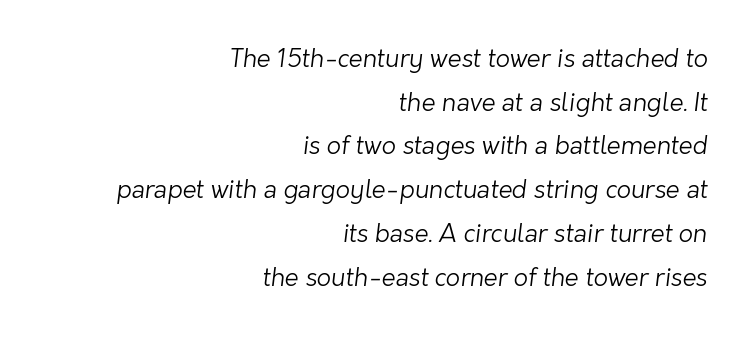
Q: Is the text bold? A: No.
Q: Is the text underlined? A: No.
Q: How is the paragraph aligned? A: Right-aligned.
Q: Is the spacing between letters normal or unusually wide? A: Normal.
